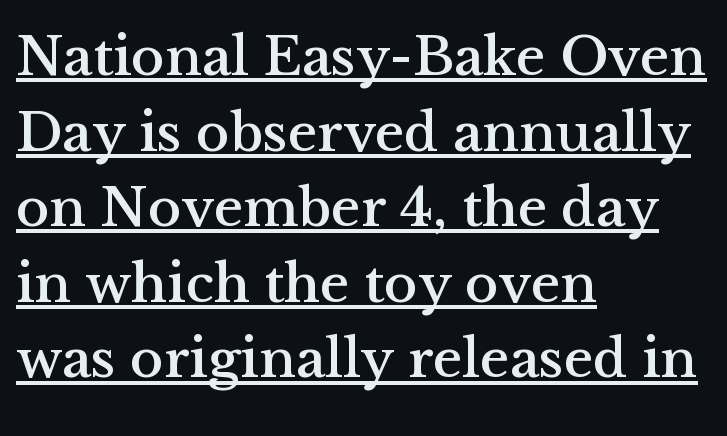
This block has exactly the height ordinary leading produces. Caption: lettering with a line underneath. No extra tracking has been applied to these lines. Here the designer chose a conventional face with non-uniform glyph widths. Line starts are locked; line ends wander.
